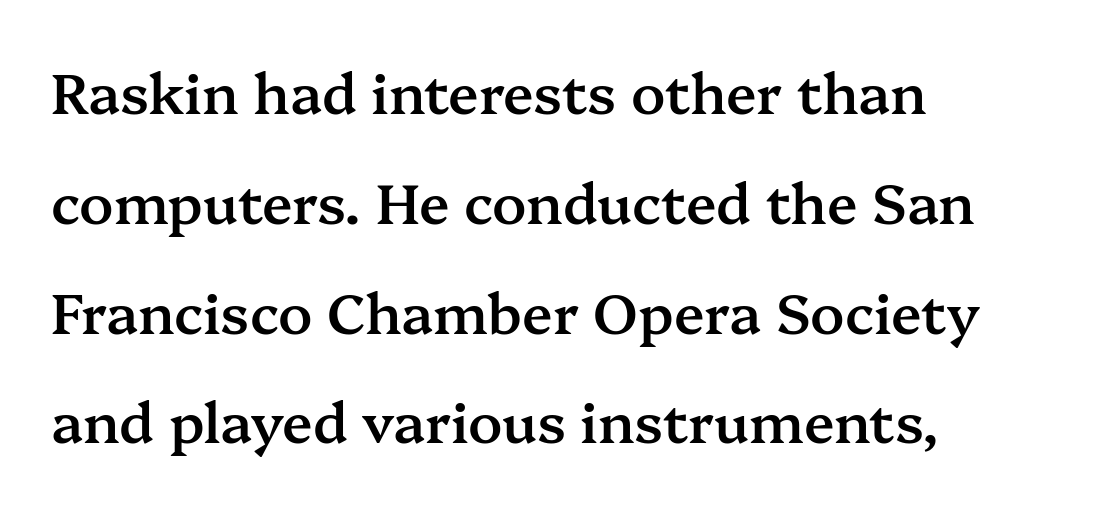
The image shows 56 px semibold serif type, upright; set left-aligned, loose line spacing (1.96x), normal letter spacing, not underlined; medium stroke contrast and a medium x-height.
